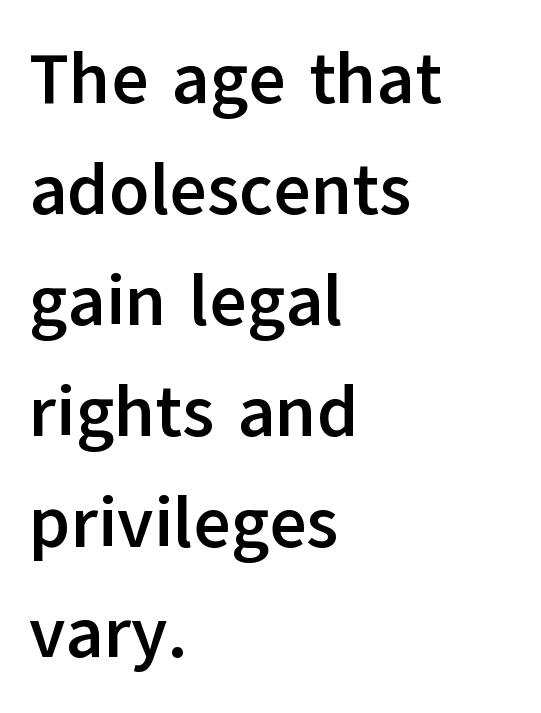
Q: Is the text bold? A: Yes.
Q: Is the text italic (slanted)? A: No, it is upright.
Q: Is the typeface a serif or a sans-serif typeface? A: Sans-serif.
Q: Is the text underlined? A: No.
Q: How is the paragraph aligned? A: Left-aligned.
Q: Is the spacing between letters normal or unusually wide? A: Normal.
Q: Is the spacing between lines tight, normal or loose? A: Normal.
Q: Width (condensed, normal, or wide)? A: Normal.
Q: Stroke contrast? A: Low.
Q: x-height? A: Medium.
Q: Monospaced? A: No.
